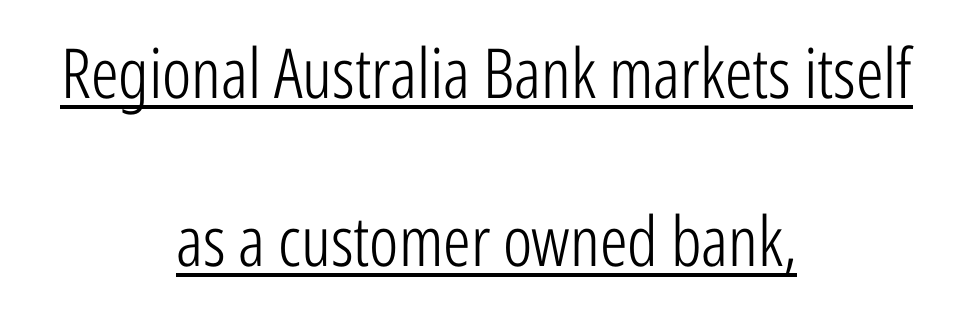
{"serif": "no", "italic": "no", "bold": "no", "weight": "light", "width": "condensed", "stroke_contrast": "low", "x_height": "medium", "monospaced": "no", "underline": "yes", "align": "center", "line_spacing": "loose", "line_spacing_ratio": 2.44, "letter_spacing": "normal", "letter_spacing_em": 0.0, "glyph_px": 69}
